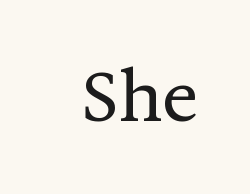
Q: Is the text bold? A: No.
Q: Is the text italic (slanted)? A: No, it is upright.
Q: Is the typeface a serif or a sans-serif typeface? A: Serif.
Q: Is the text underlined? A: No.
Q: Is the spacing between letters normal or unusually wide? A: Normal.
Q: Width (condensed, normal, or wide)? A: Normal.
Q: Stroke contrast? A: Medium.
Q: x-height? A: Medium.
Q: Monospaced? A: No.
